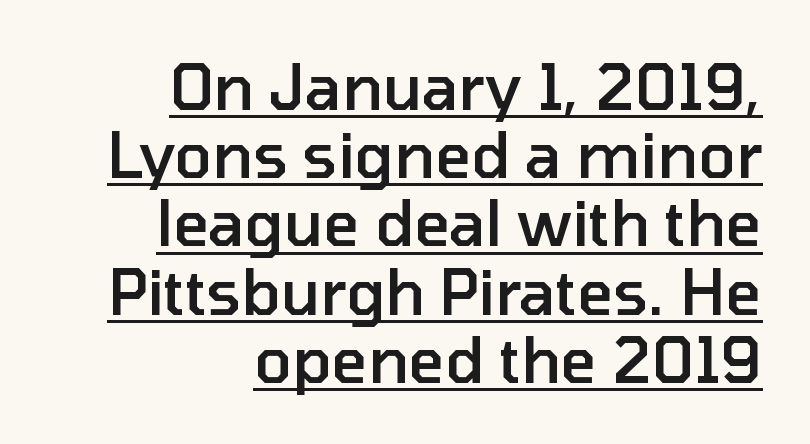
This rendering leaves character spacing at its baseline value. Examine the stroke ends and you'll find no serifs. If you drew a line through each stem, it would be perfectly vertical. Underlining? Definitely there. The characters look somewhat weighty, a semibold short of true bold.
